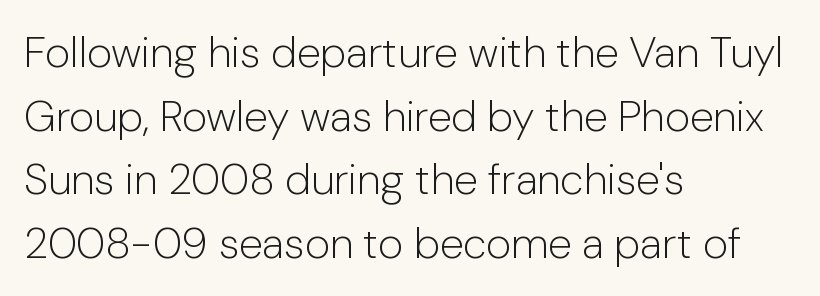
The image shows 43 px light sans-serif type, upright; set left-aligned, normal line spacing (1.48x), normal letter spacing, not underlined; low stroke contrast and a medium x-height.
